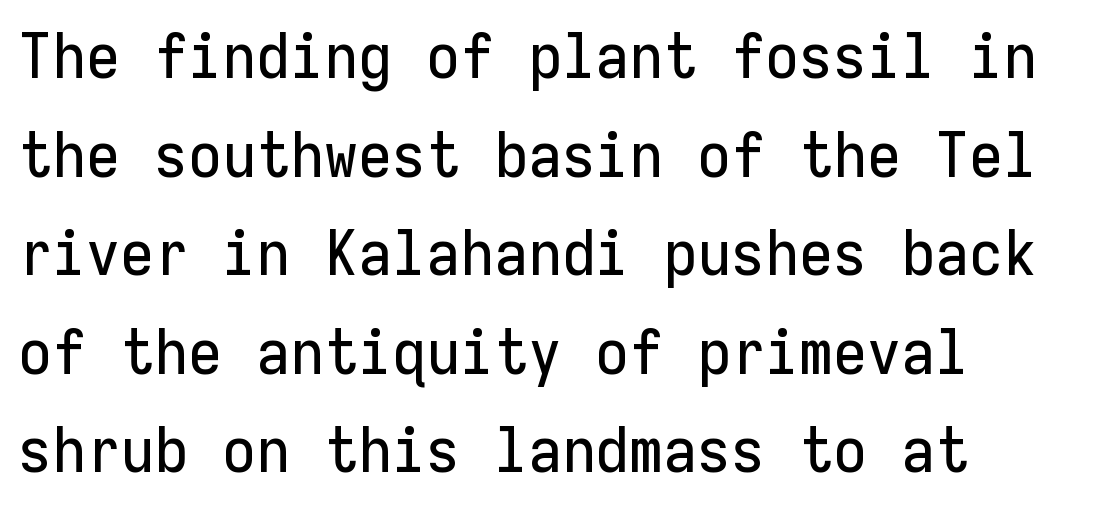
The face used here is monospaced, like something from a code editor. What stands out about the letter spacing? Nothing — it is the standard amount. Nobody drew a line under any word here. Regarding serifs, this sample does without them. Characters remain perfectly vertical along every line. Baseline-to-baseline distance is the conventional proportion of letter height.
